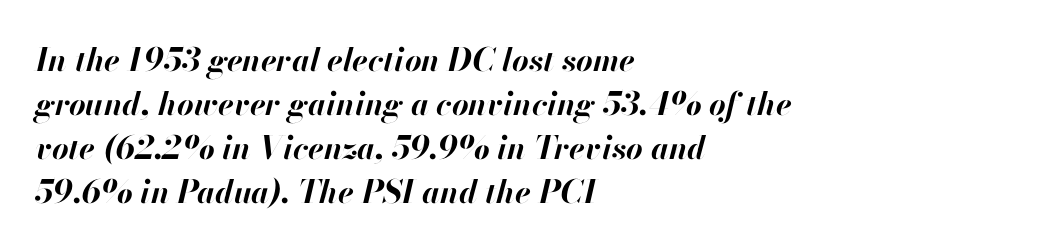
Q: Is the text bold? A: Yes.
Q: Is the text italic (slanted)? A: Yes, it leans right by about 13 degrees.
Q: Is the text underlined? A: No.
Q: How is the paragraph aligned? A: Left-aligned.
Q: Is the spacing between letters normal or unusually wide? A: Normal.
Q: Is the spacing between lines tight, normal or loose? A: Normal.
Q: Width (condensed, normal, or wide)? A: Normal.
Q: Stroke contrast? A: High.
Q: x-height? A: Small.
Q: Monospaced? A: No.
